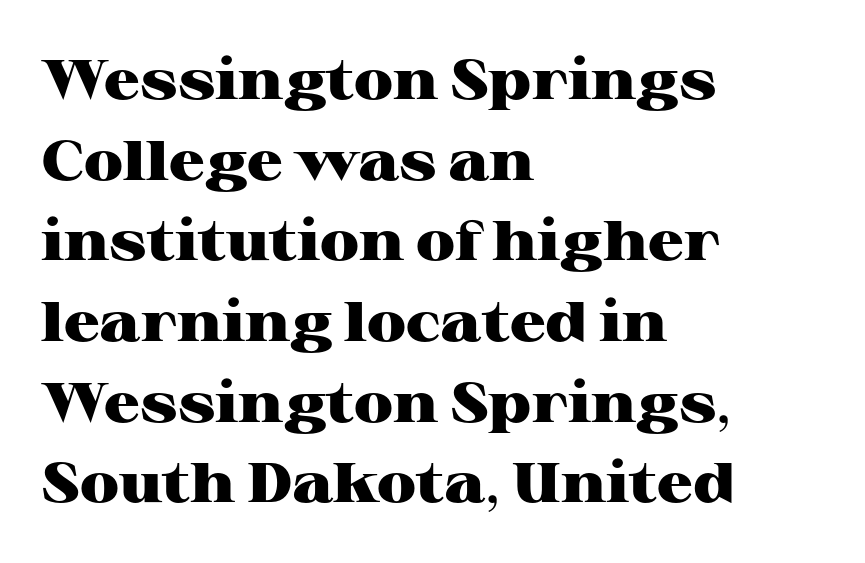
Q: Is the text bold? A: Yes.
Q: Is the text italic (slanted)? A: No, it is upright.
Q: Is the typeface a serif or a sans-serif typeface? A: Serif.
Q: Is the text underlined? A: No.
Q: How is the paragraph aligned? A: Left-aligned.
Q: Is the spacing between letters normal or unusually wide? A: Normal.
Q: Is the spacing between lines tight, normal or loose? A: Normal.
Q: Width (condensed, normal, or wide)? A: Wide.
Q: Stroke contrast? A: High.
Q: x-height? A: Medium.
Q: Monospaced? A: No.
